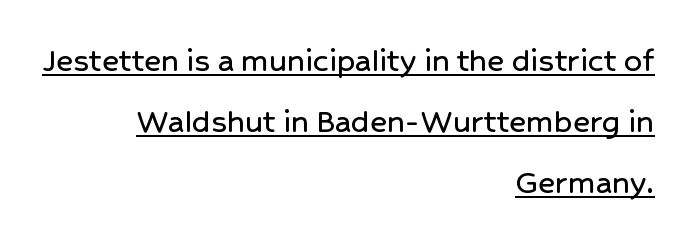
Q: Is the text italic (slanted)? A: No, it is upright.
Q: Is the typeface a serif or a sans-serif typeface? A: Sans-serif.
Q: Is the text underlined? A: Yes.
Q: How is the paragraph aligned? A: Right-aligned.
Q: Is the spacing between letters normal or unusually wide? A: Normal.
Q: Is the spacing between lines tight, normal or loose? A: Normal.
Q: Width (condensed, normal, or wide)? A: Normal.
Q: Stroke contrast? A: Low.
Q: x-height? A: Medium.
Q: Monospaced? A: No.
